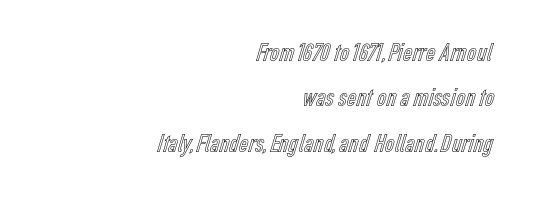
The image shows 26 px text type; set right-aligned, line spacing 1.75x, normal letter spacing, not underlined.
